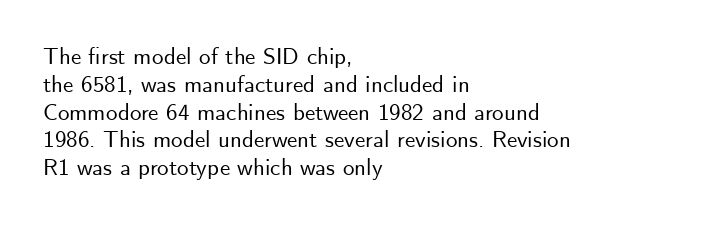
The image shows 23 px text type, upright; set left-aligned, line spacing 1.21x, normal letter spacing, not underlined.
